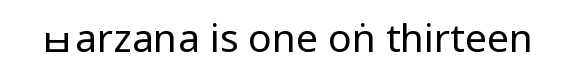
The image shows 39 px regular-weight, condensed sans-serif type, upright; set normal letter spacing, not underlined; low stroke contrast and a large x-height.
